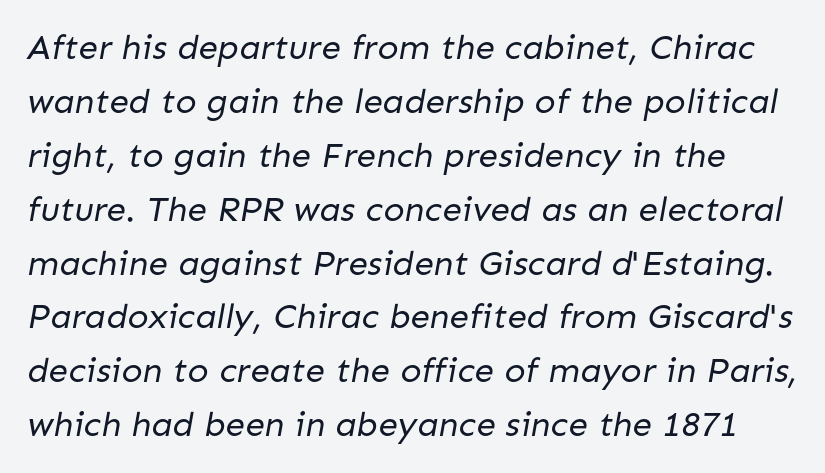
The image shows 35 px regular-weight sans-serif type; set normal line spacing (1.54x), normal letter spacing, not underlined; low stroke contrast and a medium x-height.
